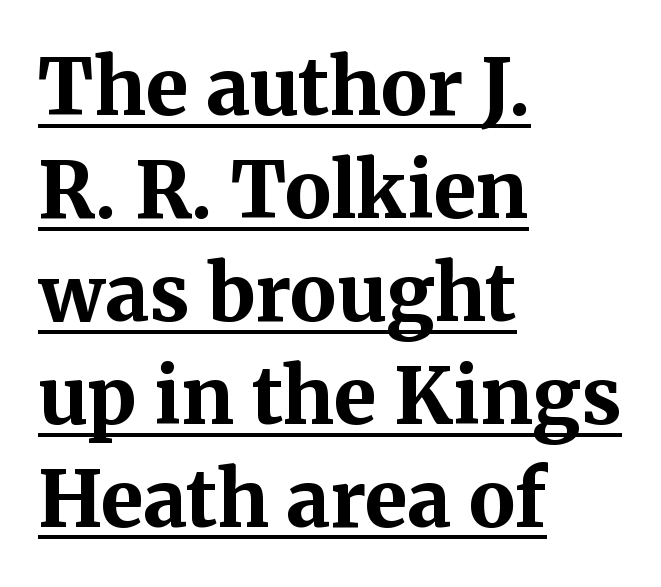
A typographer would call this underscored text. Unlike a clean sans, this face finishes its strokes with serifs. The strokes are fattened all the way to bold. How would I describe the line gaps? Plain and ordinary.
